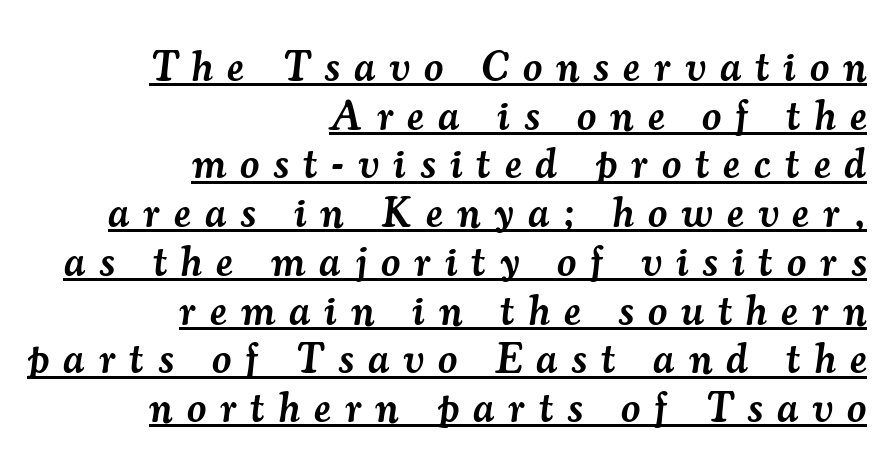
Glance below the letters and you will spot a drawn line. Visually the block forms a straight wall on the right and a jagged coastline on the left. What weight is shown? A semibold, between regular and bold. Substantial extra tracking has been applied to these lines. Here the designer chose a conventional face with non-uniform glyph widths. Tall strokes in this sample are angled rather than plumb.
